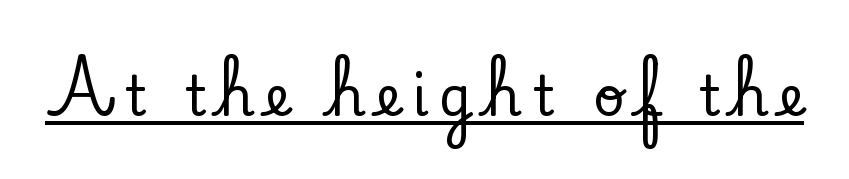
The image shows 55 px serif type, upright; set unusually wide letter spacing (+0.2 em), underlined; low stroke contrast and a small x-height.
